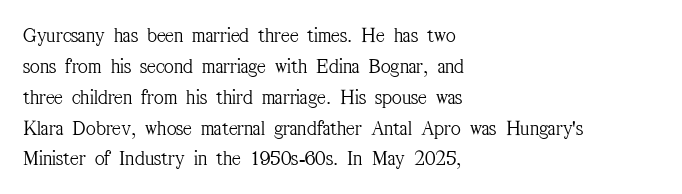
Q: Is the text bold? A: No.
Q: Is the text italic (slanted)? A: No, it is upright.
Q: Is the text underlined? A: No.
Q: How is the paragraph aligned? A: Left-aligned.
Q: Is the spacing between letters normal or unusually wide? A: Normal.
Q: Is the spacing between lines tight, normal or loose? A: Normal.
